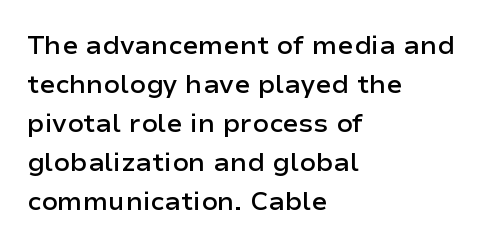
Each row of text sits above clean, open space. The letters stand straight up with perfectly vertical stems. Each word holds together tightly as a unit, with standard inter-letter gaps. A normal amount of white space separates one row of letters from the next. Does the weight exceed regular? Yes, but only to semibold. The paragraph shown leans on its left margin.
